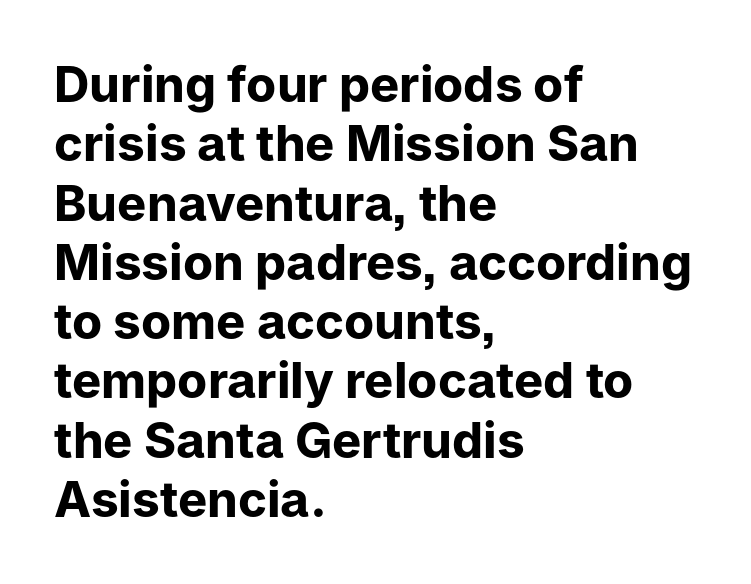
Q: Is the text bold? A: Yes.
Q: Is the text italic (slanted)? A: No, it is upright.
Q: Is the typeface a serif or a sans-serif typeface? A: Sans-serif.
Q: Is the text underlined? A: No.
Q: How is the paragraph aligned? A: Left-aligned.
Q: Is the spacing between letters normal or unusually wide? A: Normal.
Q: Width (condensed, normal, or wide)? A: Normal.
Q: Stroke contrast? A: Low.
Q: x-height? A: Medium.
Q: Monospaced? A: No.
